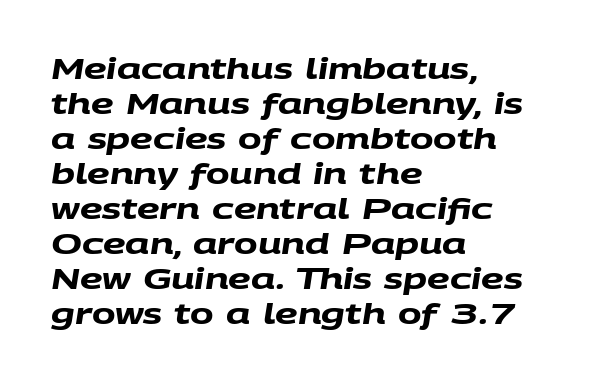
Layout note: lines flush left. A bare baseline throughout the passage. Plenty of ink on the page — the face is bold. Regular leading.
